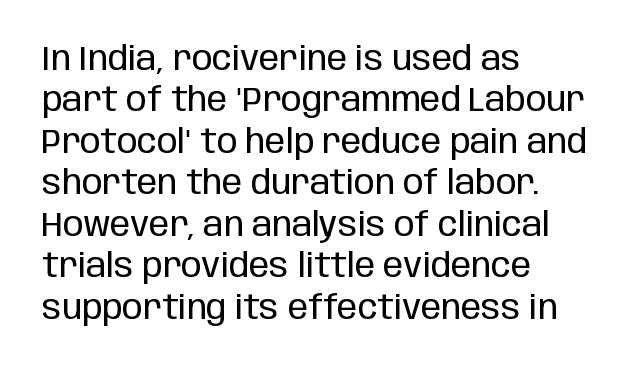
{"serif": "no", "italic": "no", "bold": "no", "weight": "regular", "width": "condensed", "stroke_contrast": "low", "x_height": "large", "monospaced": "no", "underline": "no", "align": "left", "line_spacing_ratio": 1.22, "letter_spacing": "normal", "letter_spacing_em": 0.0, "glyph_px": 34}
